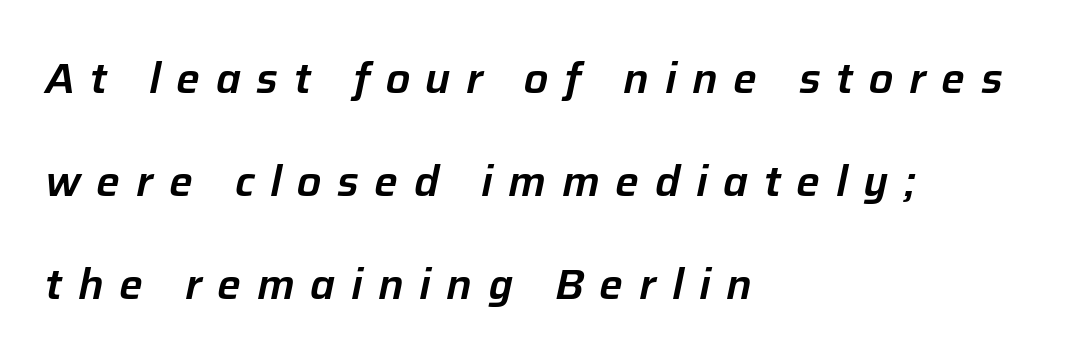
Q: Is the text italic (slanted)? A: Yes, it leans right by about 12 degrees.
Q: Is the text underlined? A: No.
Q: How is the paragraph aligned? A: Left-aligned.
Q: Is the spacing between letters normal or unusually wide? A: Unusually wide.
Q: Is the spacing between lines tight, normal or loose? A: Loose.
Q: Width (condensed, normal, or wide)? A: Normal.
Q: Stroke contrast? A: Low.
Q: x-height? A: Medium.
Q: Monospaced? A: No.
